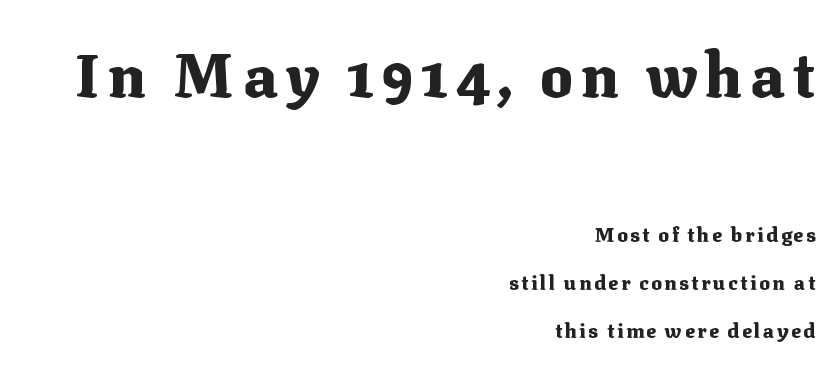
The image shows 61 px heavy serif type, upright; set right-aligned, loose line spacing (2.4x), not underlined; the first (top) block is 3.05x larger; medium stroke contrast and a medium x-height.
